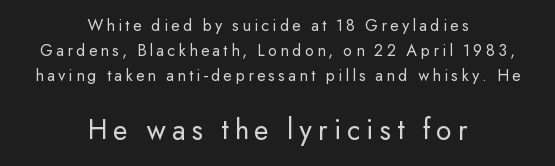
Q: Is the text bold? A: No.
Q: Is the text italic (slanted)? A: No, it is upright.
Q: Is the typeface a serif or a sans-serif typeface? A: Sans-serif.
Q: Is the text underlined? A: No.
Q: How is the paragraph aligned? A: Centered.
Q: Is the spacing between letters normal or unusually wide? A: Unusually wide.
Q: Is the spacing between lines tight, normal or loose? A: Normal.
Q: Which block of text is set in a larger size, the first (top) or the second (bottom)? A: The second (bottom) one.
Q: Width (condensed, normal, or wide)? A: Normal.
Q: Stroke contrast? A: Low.
Q: x-height? A: Small.
Q: Monospaced? A: No.
